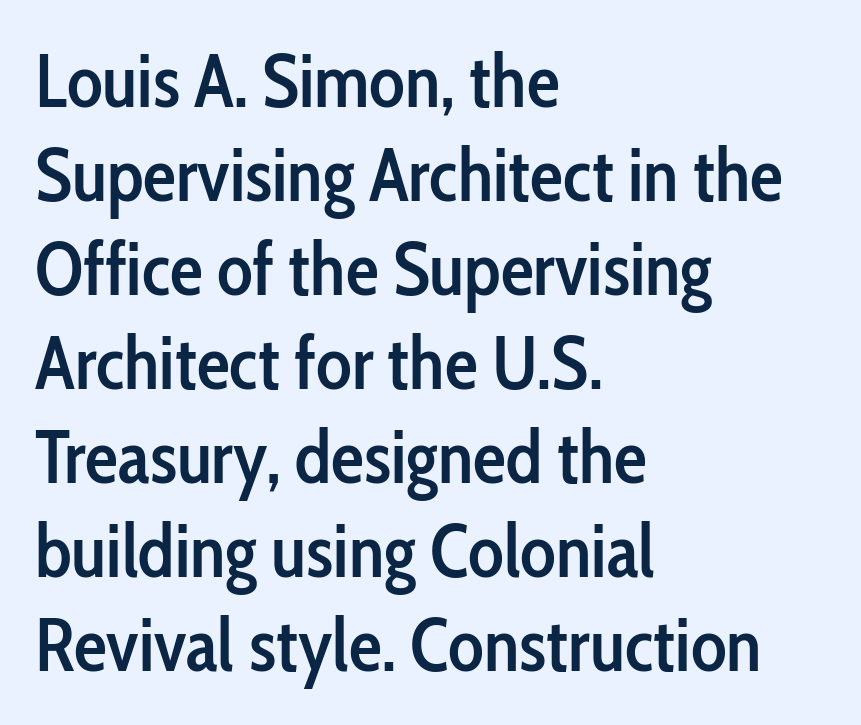
The font is running at a semibold setting, under full bold. A typesetter would call this leading conventional body-copy spacing. No extra tracking has been applied to these lines. Does the copy run flush right? No — it runs flush left.
